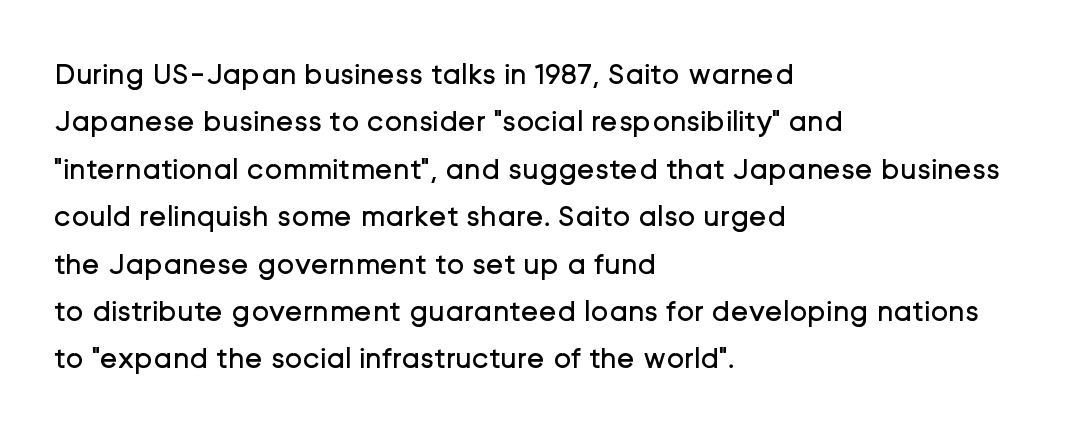
The image shows 30 px regular-weight sans-serif type, upright; set left-aligned, normal line spacing (1.58x), normal letter spacing, not underlined; low stroke contrast and a medium x-height.
